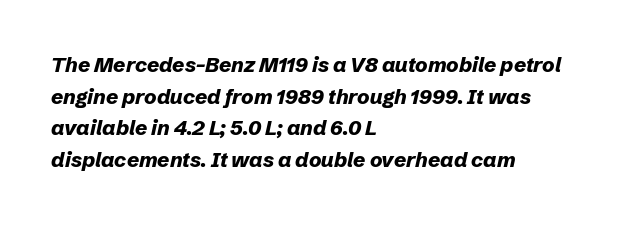
Posture: slanted. A typesetter would call this leading conventional body-copy spacing. Characters follow at the spacing the type designer built in. The face used here has the dense, thick strokes of a bold. The string is rendered with underlining switched off.
